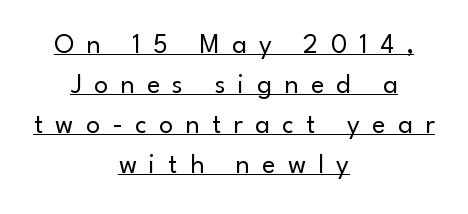
The image shows 28 px regular-weight sans-serif type, upright; set centered, normal line spacing (1.43x), unusually wide letter spacing (+0.44 em), underlined; low stroke contrast and a small x-height.
